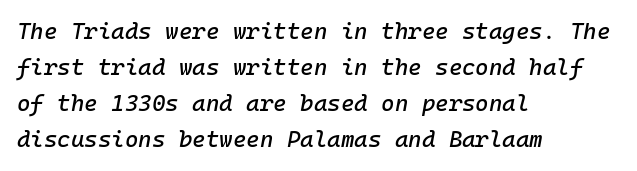
Q: Is the text italic (slanted)? A: Yes, it leans right by about 10 degrees.
Q: Is the text underlined? A: No.
Q: How is the paragraph aligned? A: Left-aligned.
Q: Is the spacing between letters normal or unusually wide? A: Normal.
Q: Is the spacing between lines tight, normal or loose? A: Normal.
